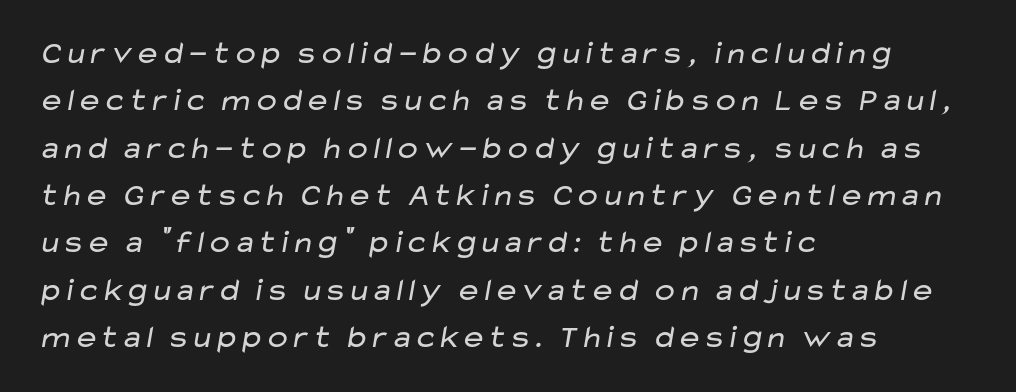
Q: Is the text bold? A: No.
Q: Is the typeface a serif or a sans-serif typeface? A: Sans-serif.
Q: Is the text underlined? A: No.
Q: How is the paragraph aligned? A: Left-aligned.
Q: Is the spacing between letters normal or unusually wide? A: Normal.
Q: Is the spacing between lines tight, normal or loose? A: Normal.
Q: Width (condensed, normal, or wide)? A: Wide.
Q: Stroke contrast? A: Low.
Q: x-height? A: Medium.
Q: Monospaced? A: No.
